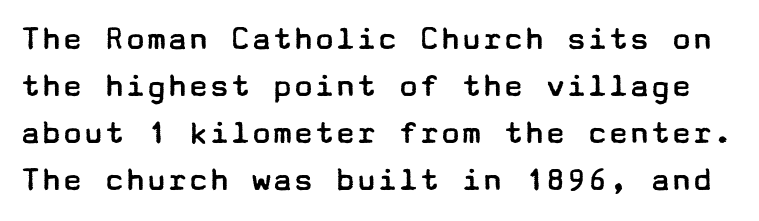
{"serif": "no", "italic": "no", "bold": "no", "weight": "regular", "width": "wide", "stroke_contrast": "low", "x_height": "medium", "underline": "no", "line_spacing": "normal", "line_spacing_ratio": 1.34, "letter_spacing": "normal", "letter_spacing_em": 0.0, "glyph_px": 35}
